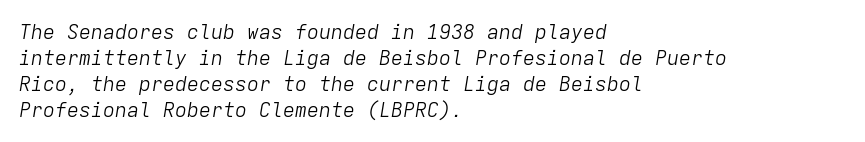
{"italic": "yes", "lean": "right", "slant_degrees": 9, "bold": "no", "underline": "no", "align": "left", "line_spacing": "normal", "line_spacing_ratio": 1.3, "letter_spacing": "normal", "letter_spacing_em": 0.0, "glyph_px": 20}
